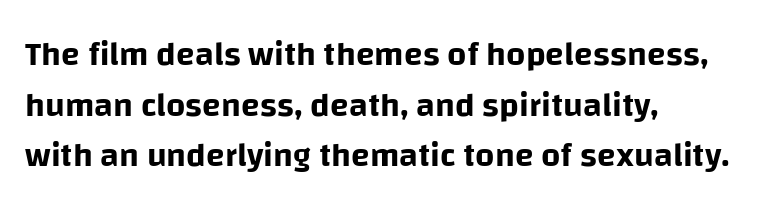
The image shows 34 px sans-serif type, upright; set left-aligned, normal line spacing (1.49x), normal letter spacing, not underlined; low stroke contrast and a large x-height.
